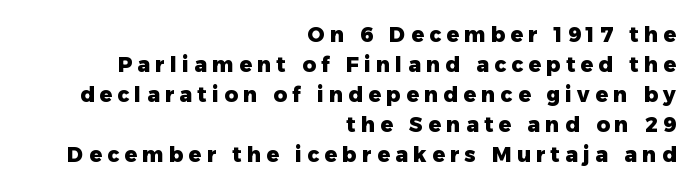
The image shows 21 px bold type, upright; set right-aligned, normal line spacing (1.43x), unusually wide letter spacing (+0.25 em), not underlined.
